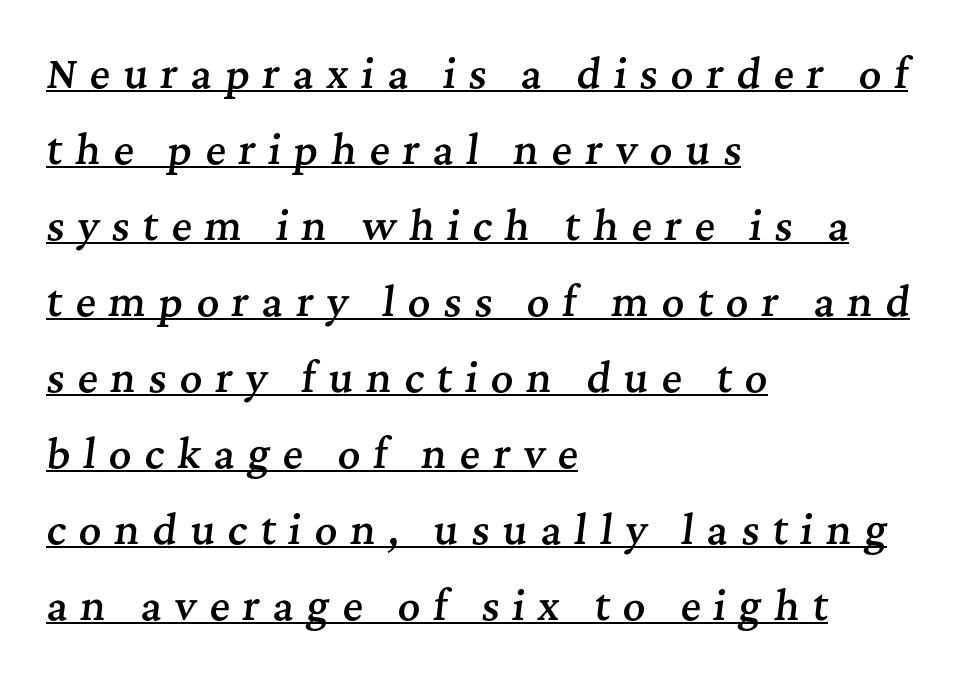
The image shows 39 px semibold serif type, italic (leaning right); set left-aligned, loose line spacing (1.95x), unusually wide letter spacing (+0.33 em), underlined; medium stroke contrast and a medium x-height.
